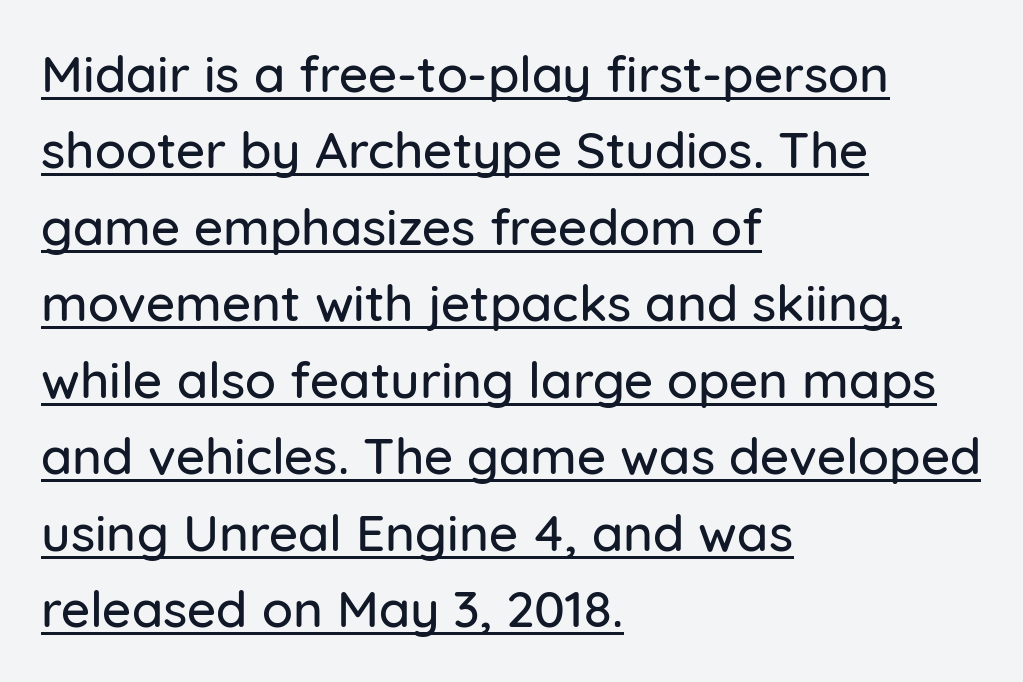
The image shows 51 px sans-serif type, upright; set left-aligned, normal line spacing (1.5x), normal letter spacing, underlined; low stroke contrast and a medium x-height.
